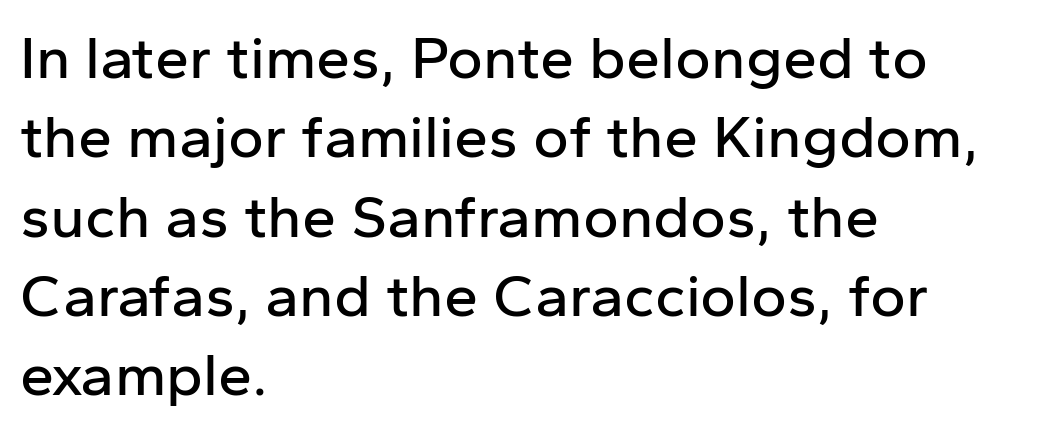
{"serif": "no", "italic": "no", "width": "normal", "stroke_contrast": "low", "x_height": "medium", "monospaced": "no", "underline": "no", "align": "left", "line_spacing": "normal", "line_spacing_ratio": 1.3, "letter_spacing": "normal", "letter_spacing_em": 0.0, "glyph_px": 61}
